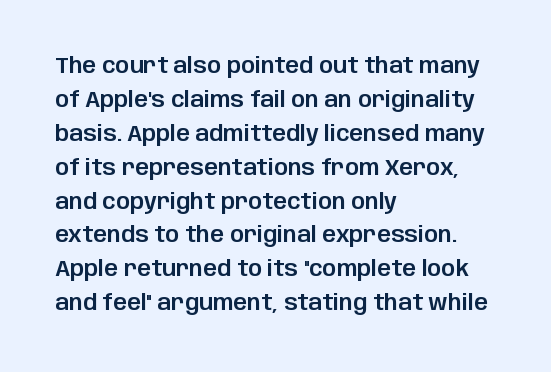
Inter-character spacing is left at the font's built-in metrics. A bare baseline throughout the passage. The typography opts for an upright posture over an oblique one. Casual observation: everything's shoved over to the left.
